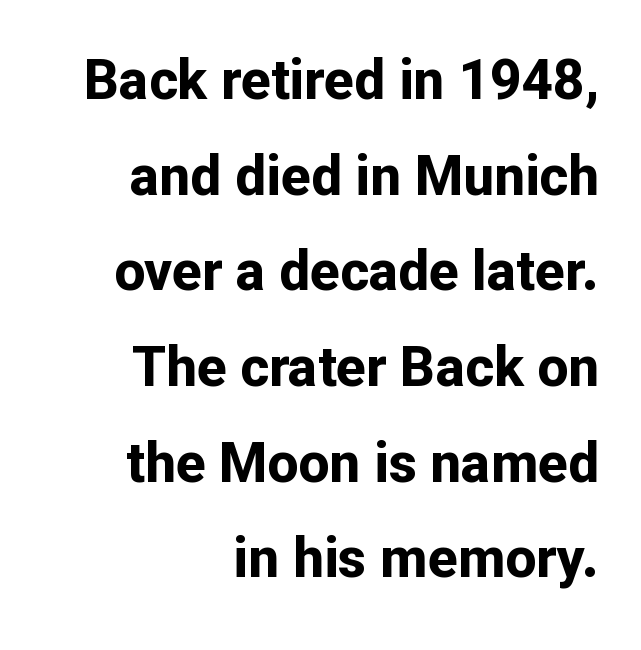
The image shows 55 px bold sans-serif type, upright; set right-aligned, line spacing 1.74x, normal letter spacing, not underlined; low stroke contrast and a medium x-height.
